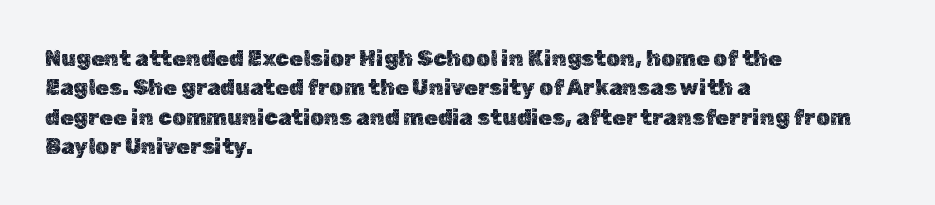
Glyph-to-glyph distance matches everyday printed text. If you drew a ruler down the left edge, every line would touch it. The letters stand upright; this is a roman face. No word sits above an underline. The line-height multiplier appears to be the usual default.
